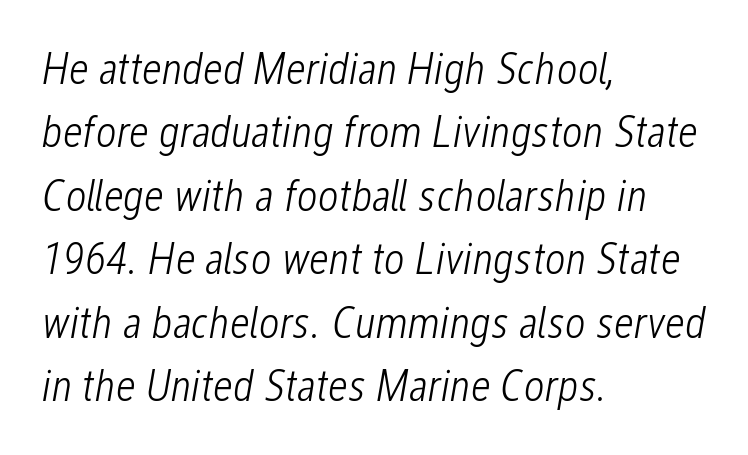
{"italic": "yes", "lean": "right", "slant_degrees": 12, "bold": "no", "weight": "light", "width": "condensed", "stroke_contrast": "low", "x_height": "medium", "monospaced": "no", "underline": "no", "align": "left", "line_spacing": "normal", "line_spacing_ratio": 1.41, "letter_spacing": "normal", "letter_spacing_em": 0.0, "glyph_px": 45}
